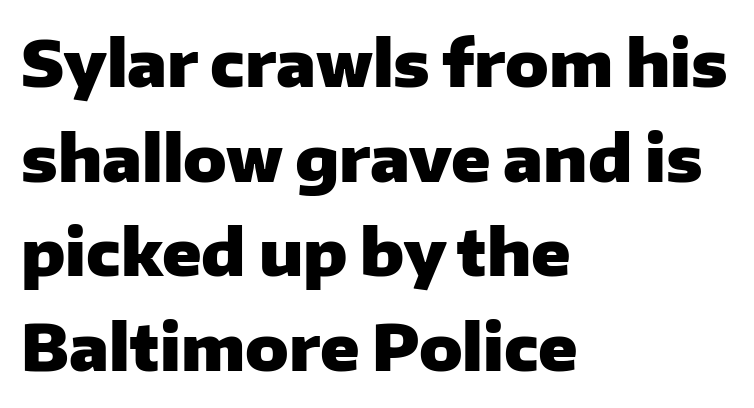
Q: Is the text bold? A: Yes.
Q: Is the text italic (slanted)? A: No, it is upright.
Q: Is the typeface a serif or a sans-serif typeface? A: Sans-serif.
Q: Is the text underlined? A: No.
Q: How is the paragraph aligned? A: Left-aligned.
Q: Is the spacing between letters normal or unusually wide? A: Normal.
Q: Is the spacing between lines tight, normal or loose? A: Normal.
Q: Width (condensed, normal, or wide)? A: Normal.
Q: Stroke contrast? A: Low.
Q: x-height? A: Medium.
Q: Monospaced? A: No.
